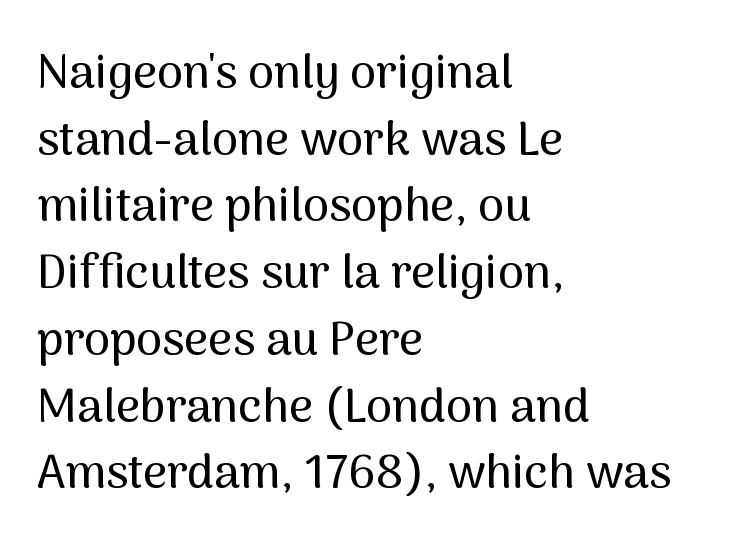
The rendering shows plain stroke endings on the letterforms — a sans-serif design. These lines keep a tight, regular rhythm from letter to letter. Typeset ragged right — the left edge is the straight one. Characters remain perfectly vertical along every line.
